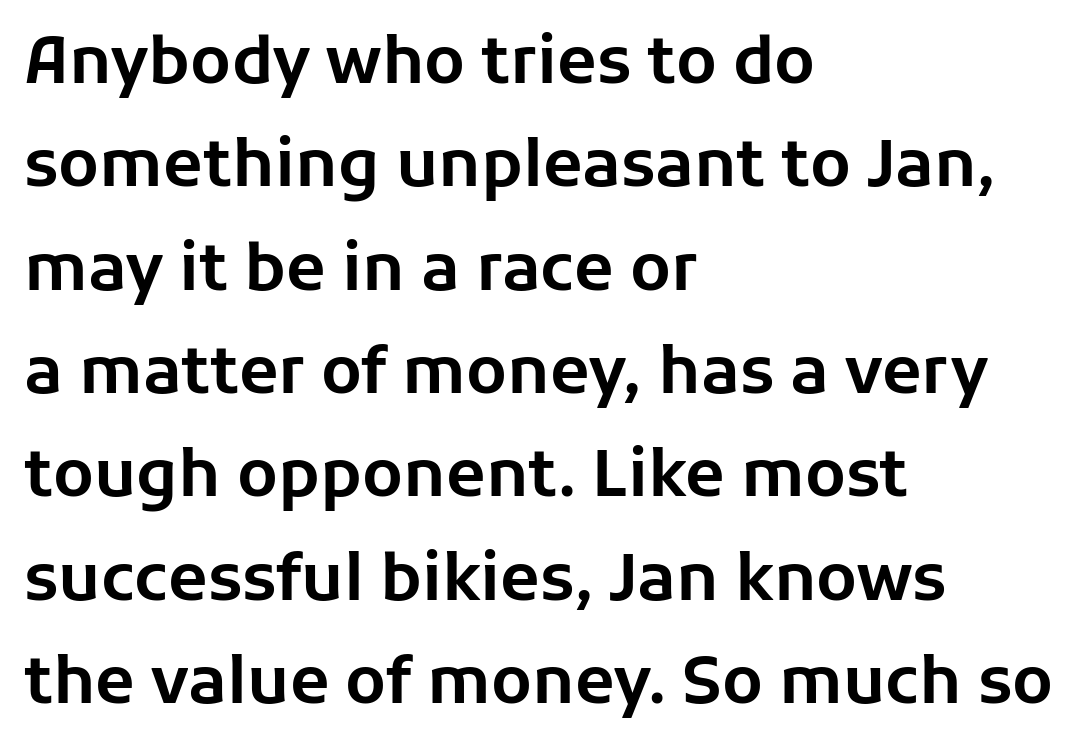
Q: Is the text italic (slanted)? A: No, it is upright.
Q: Is the typeface a serif or a sans-serif typeface? A: Sans-serif.
Q: Is the text underlined? A: No.
Q: How is the paragraph aligned? A: Left-aligned.
Q: Is the spacing between letters normal or unusually wide? A: Normal.
Q: Is the spacing between lines tight, normal or loose? A: Normal.
Q: Width (condensed, normal, or wide)? A: Normal.
Q: Stroke contrast? A: Low.
Q: x-height? A: Medium.
Q: Monospaced? A: No.
